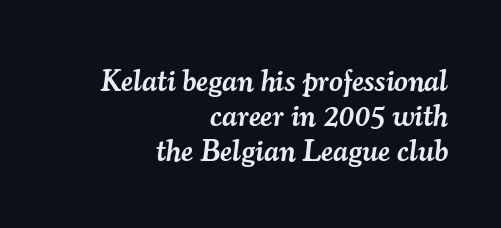
{"serif": "yes", "italic": "yes", "lean": "right", "slant_degrees": 7, "bold": "semi", "weight": "semibold", "width": "normal", "stroke_contrast": "medium", "x_height": "small", "monospaced": "no", "underline": "no", "align": "right", "line_spacing_ratio": 1.17, "letter_spacing": "normal", "letter_spacing_em": 0.0, "glyph_px": 30}
